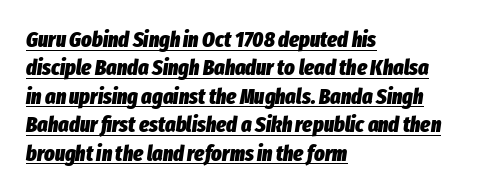
In terms of letterspacing, this is plain default setting. The paragraph has a hard left edge and a soft right edge. The rendering uses the underline text-decoration. The rendering uses a bold face; every stroke is thick and dark. The axis of the letterforms is tilted away from vertical.
